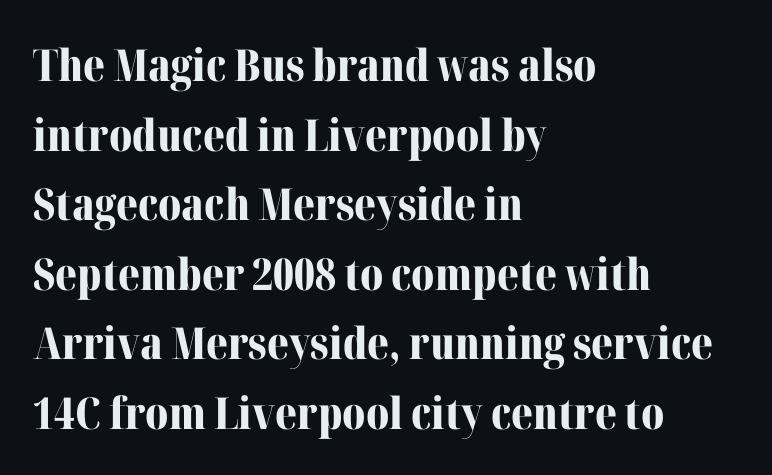
There is no visible air inserted between adjacent glyphs. Italic? Not at all — the glyphs are vertical. The glyphs have the mass of a bold cut. Is this a fixed-width face? No — the glyphs have proportional, varying widths. Decoration check: the copy has no underline. Layout note: lines flush left.
